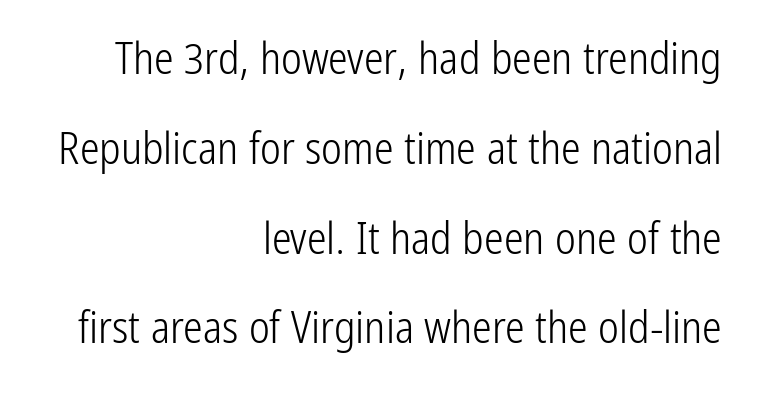
The letterforms sit shoulder to shoulder at normal distance. Compared with typical paragraphs, the rows here are farther apart. These lines stack with their right ends in a neat column. Bare-footed words on every line. Proportional: the letters do not fall into vertical columns.
